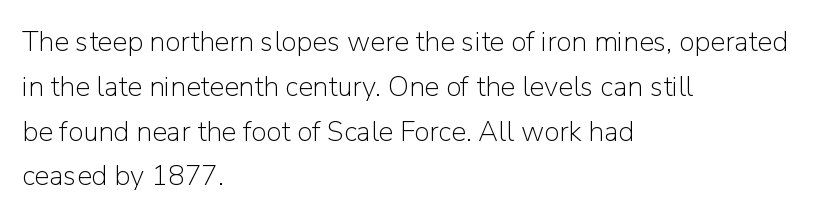
{"serif": "no", "italic": "no", "bold": "no", "weight": "light", "width": "normal", "stroke_contrast": "low", "x_height": "medium", "monospaced": "no", "underline": "no", "align": "left", "line_spacing": "normal", "line_spacing_ratio": 1.6, "letter_spacing": "normal", "letter_spacing_em": 0.0, "glyph_px": 28}
